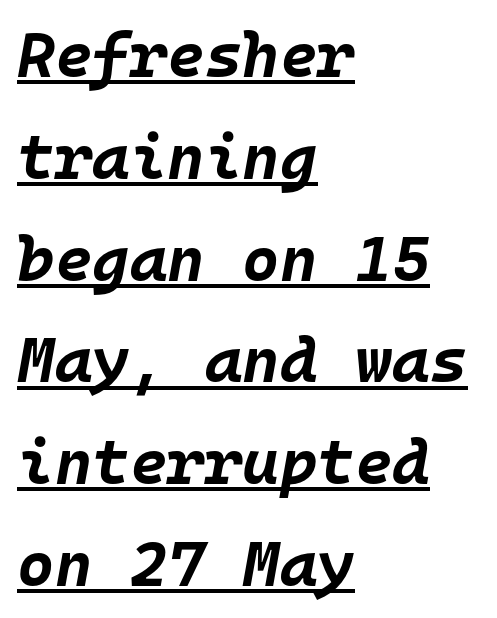
The image shows 64 px bold type, italic (leaning right), monospaced; set left-aligned, normal line spacing (1.59x), normal letter spacing, underlined; low stroke contrast and a large x-height.
